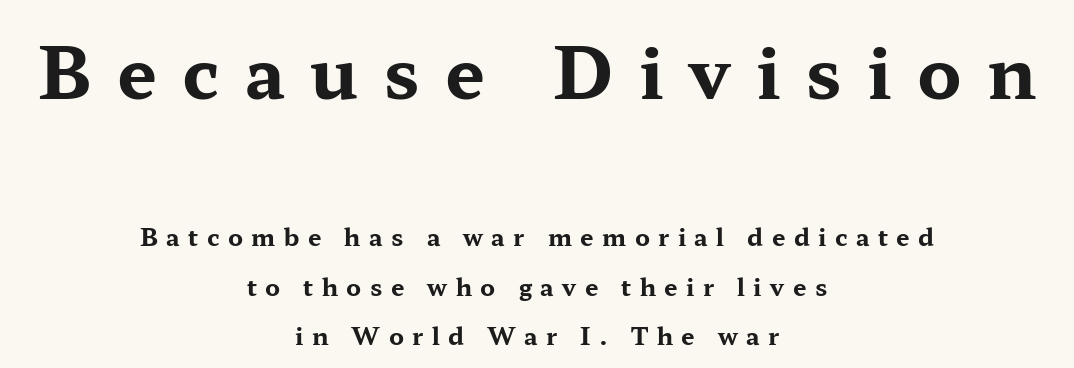
Q: Is the text bold? A: Yes.
Q: Is the text italic (slanted)? A: No, it is upright.
Q: Is the typeface a serif or a sans-serif typeface? A: Serif.
Q: Is the text underlined? A: No.
Q: How is the paragraph aligned? A: Centered.
Q: Is the spacing between letters normal or unusually wide? A: Unusually wide.
Q: Is the spacing between lines tight, normal or loose? A: Loose.
Q: Which block of text is set in a larger size, the first (top) or the second (bottom)? A: The first (top) one.
Q: Width (condensed, normal, or wide)? A: Wide.
Q: Stroke contrast? A: Medium.
Q: x-height? A: Medium.
Q: Monospaced? A: No.
